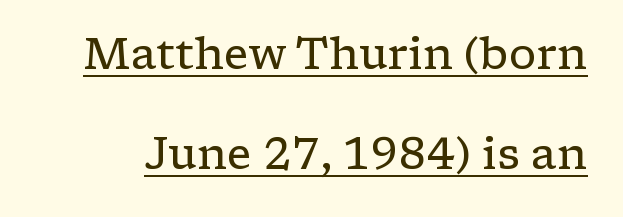
Spacing verdict: proportional, widths tailored to each character. Nope, not italic — everything's standing straight. You could fit nearly another row in the gap between these rows. The typesetter has applied underlining to the passage shown. Old-style or modern, the face here clearly has serifs. Caption: face not bold, strokes unweighted.
